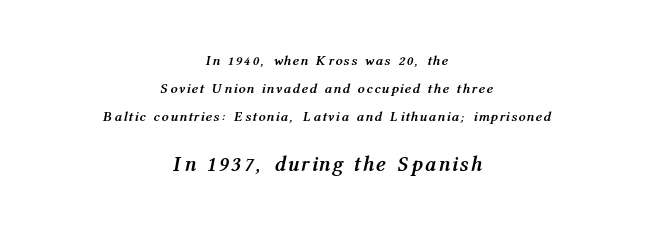
{"italic": "yes", "lean": "right", "slant_degrees": 12, "bold": "yes", "underline": "no", "align": "center", "line_spacing": "loose", "line_spacing_ratio": 2.01, "letter_spacing": "wide", "letter_spacing_em": 0.2, "larger_block": "second", "size_ratio": 1.5, "glyph_px": 21}
